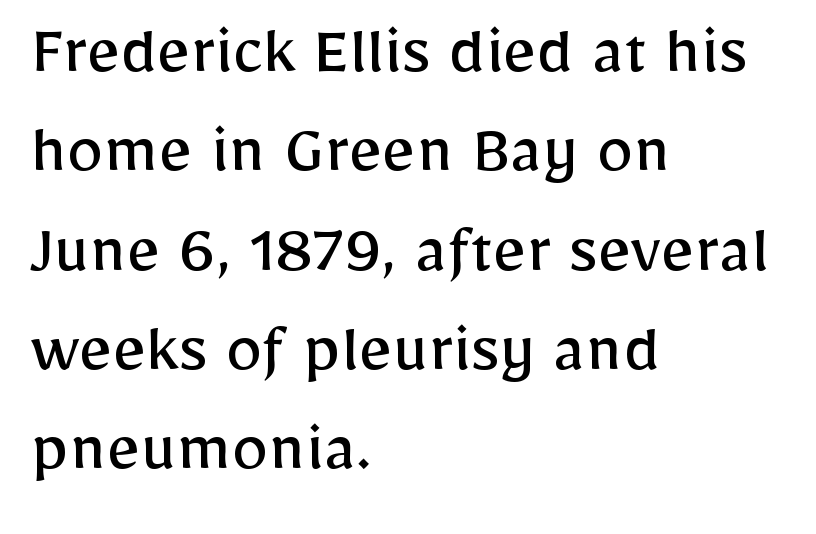
The image shows 73 px regular-weight sans-serif type, upright; set left-aligned, normal line spacing (1.36x), normal letter spacing, not underlined; low stroke contrast and a medium x-height.
